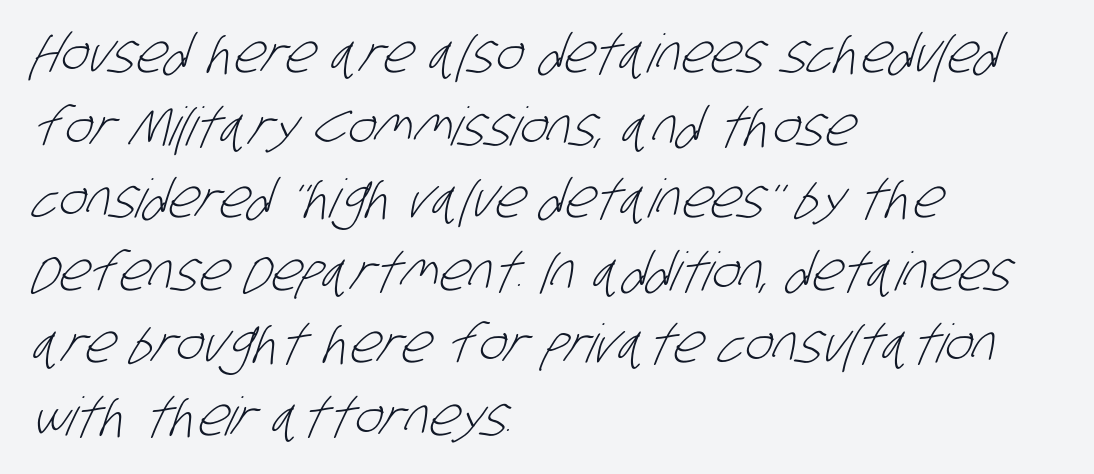
The image shows 53 px light, condensed sans-serif type; set left-aligned, normal line spacing (1.37x), normal letter spacing, not underlined; low stroke contrast and a large x-height.
